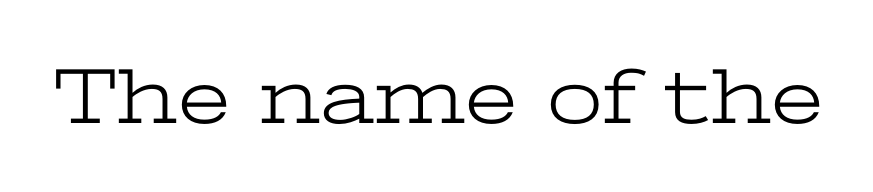
The letters stand upright; this is a roman face. The letters sit at their default tracking, neither squeezed nor spread. The characters display serif detailing at their extremities. The rendering uses natural spacing where letterforms have individual widths.
